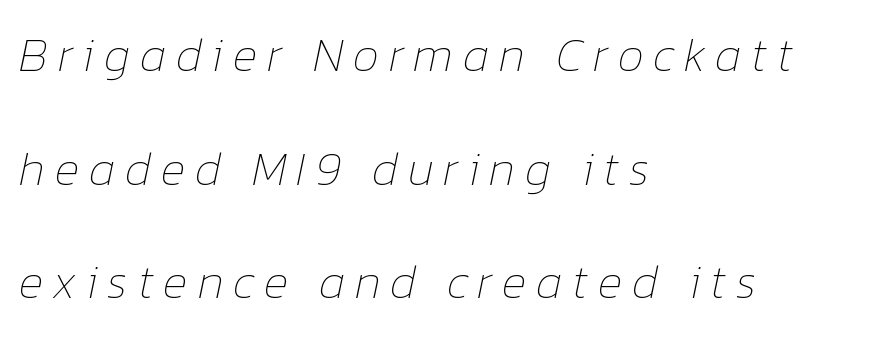
{"italic": "yes", "lean": "right", "slant_degrees": 12, "bold": "no", "weight": "thin", "width": "normal", "stroke_contrast": "low", "x_height": "medium", "monospaced": "no", "underline": "no", "align": "left", "line_spacing": "loose", "line_spacing_ratio": 2.42, "letter_spacing": "wide", "letter_spacing_em": 0.21, "glyph_px": 47}
